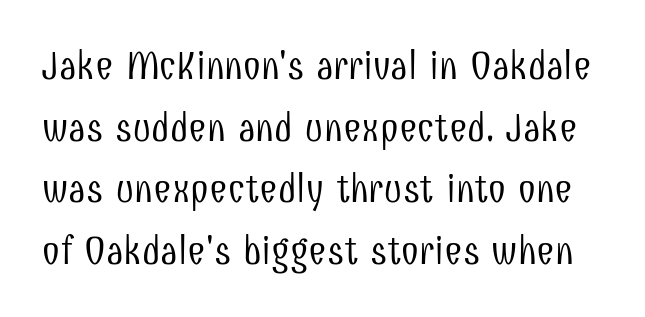
Horizontal bands of white between lines are of average thickness. The zone under the glyphs is completely vacant. Unlike a traditional serif, this face leaves its strokes unadorned. The face looks like a standard text weight, possibly lighter. No extra tracking has been applied to these lines.
